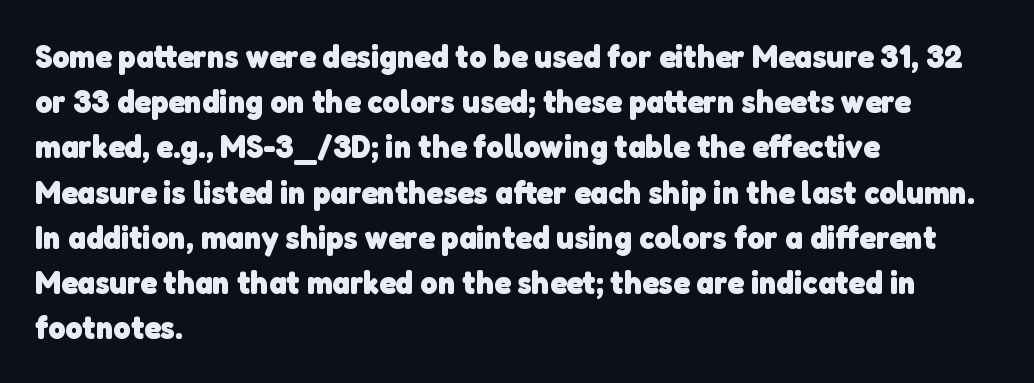
Q: Is the text bold? A: Yes.
Q: Is the typeface a serif or a sans-serif typeface? A: Sans-serif.
Q: Is the text underlined? A: No.
Q: How is the paragraph aligned? A: Left-aligned.
Q: Is the spacing between letters normal or unusually wide? A: Normal.
Q: Is the spacing between lines tight, normal or loose? A: Normal.
Q: Width (condensed, normal, or wide)? A: Normal.
Q: Stroke contrast? A: Low.
Q: x-height? A: Medium.
Q: Monospaced? A: No.
